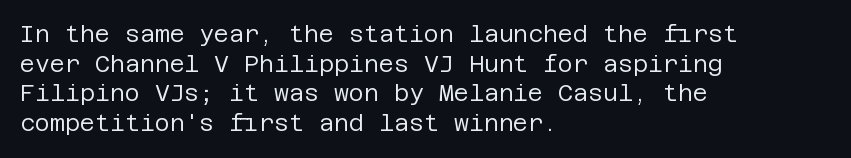
{"italic": "no", "bold": "no", "underline": "no", "align": "left", "line_spacing": "normal", "line_spacing_ratio": 1.29, "letter_spacing": "normal", "letter_spacing_em": 0.0, "glyph_px": 23}
